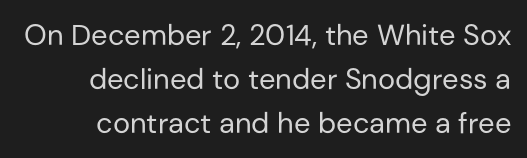
The image shows 29 px regular-weight sans-serif type, upright; set normal line spacing (1.51x), normal letter spacing, not underlined; low stroke contrast and a medium x-height.
